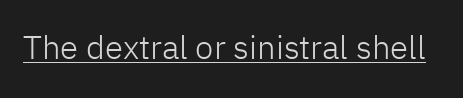
Q: Is the text bold? A: No.
Q: Is the text italic (slanted)? A: No, it is upright.
Q: Is the typeface a serif or a sans-serif typeface? A: Sans-serif.
Q: Is the text underlined? A: Yes.
Q: Is the spacing between letters normal or unusually wide? A: Normal.
Q: Width (condensed, normal, or wide)? A: Normal.
Q: Stroke contrast? A: Low.
Q: x-height? A: Medium.
Q: Monospaced? A: No.
